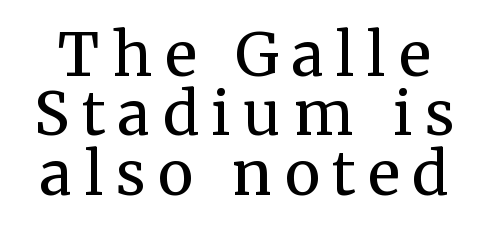
The area under the type is left untouched. Honestly, the letter spacing is so wide it's the main thing you notice. The rendering shows small feet on the letterforms — a serif design. Does the leading feel generous? Not at all — it's pinched.
